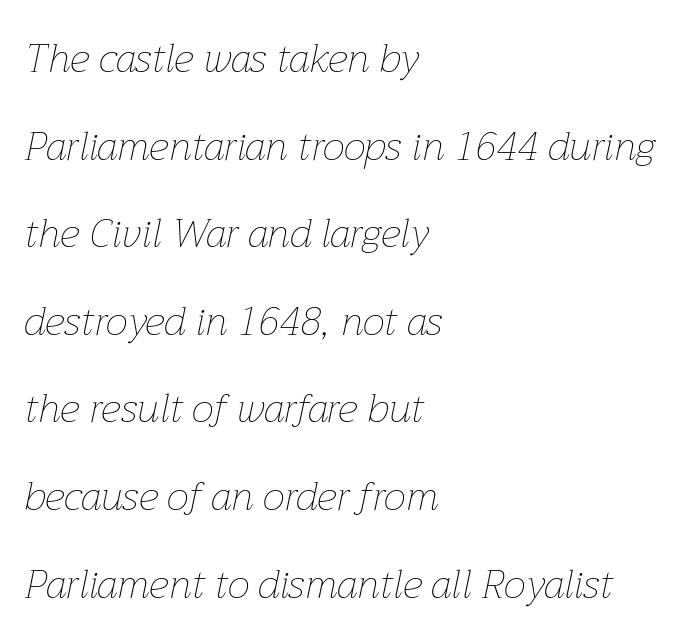
{"italic": "yes", "lean": "right", "slant_degrees": 12, "bold": "no", "weight": "thin", "width": "normal", "stroke_contrast": "low", "x_height": "medium", "monospaced": "no", "underline": "no", "align": "left", "line_spacing": "loose", "line_spacing_ratio": 2.19, "letter_spacing": "normal", "letter_spacing_em": 0.0, "glyph_px": 40}
